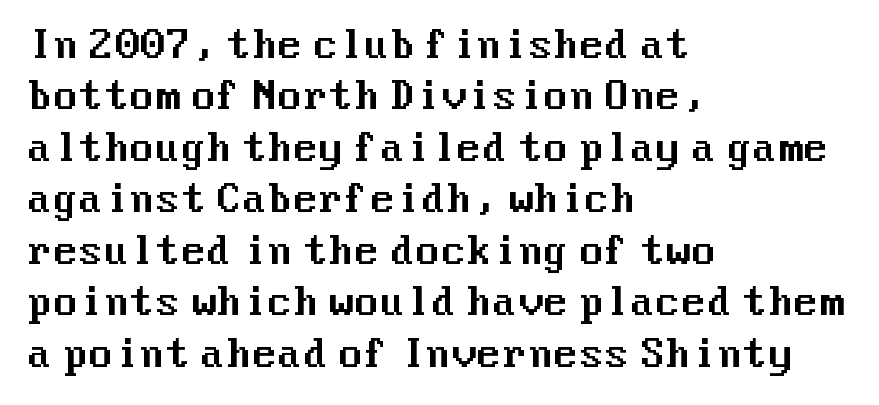
Q: Is the text italic (slanted)? A: No, it is upright.
Q: Is the typeface a serif or a sans-serif typeface? A: Sans-serif.
Q: Is the text underlined? A: No.
Q: How is the paragraph aligned? A: Left-aligned.
Q: Is the spacing between letters normal or unusually wide? A: Normal.
Q: Is the spacing between lines tight, normal or loose? A: Normal.
Q: Width (condensed, normal, or wide)? A: Normal.
Q: Stroke contrast? A: Medium.
Q: x-height? A: Medium.
